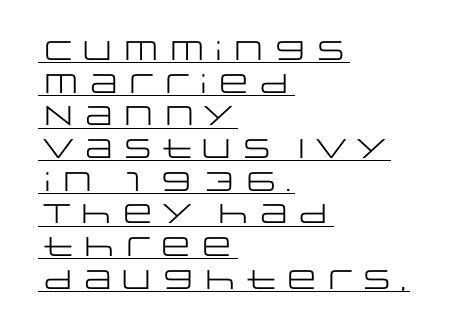
Q: Is the text bold? A: No.
Q: Is the text italic (slanted)? A: No, it is upright.
Q: Is the text underlined? A: Yes.
Q: How is the paragraph aligned? A: Left-aligned.
Q: Is the spacing between letters normal or unusually wide? A: Normal.
